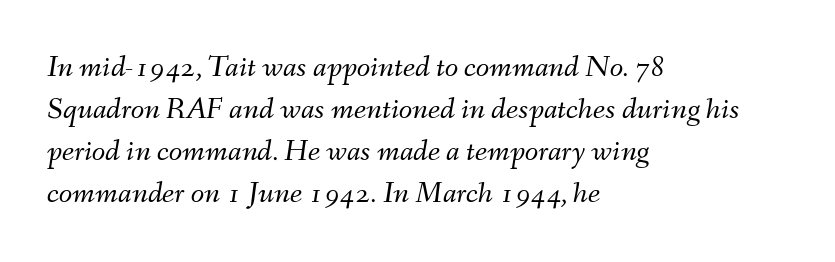
Q: Is the text bold? A: No.
Q: Is the text italic (slanted)? A: Yes, it leans right by about 9 degrees.
Q: Is the text underlined? A: No.
Q: How is the paragraph aligned? A: Left-aligned.
Q: Is the spacing between letters normal or unusually wide? A: Normal.
Q: Is the spacing between lines tight, normal or loose? A: Normal.
Q: Width (condensed, normal, or wide)? A: Normal.
Q: Stroke contrast? A: Medium.
Q: x-height? A: Small.
Q: Monospaced? A: No.
